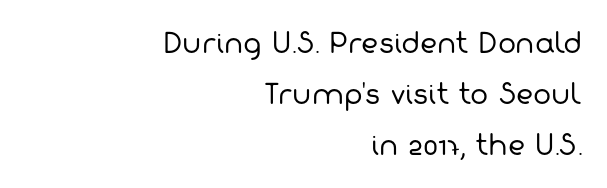
The gap between lines stays unmarked. Caption: standard tracking, unaltered. On a weight scale, this lands at 450 or below. Horizontal alignment here is rightward, an uncommon choice for prose.
